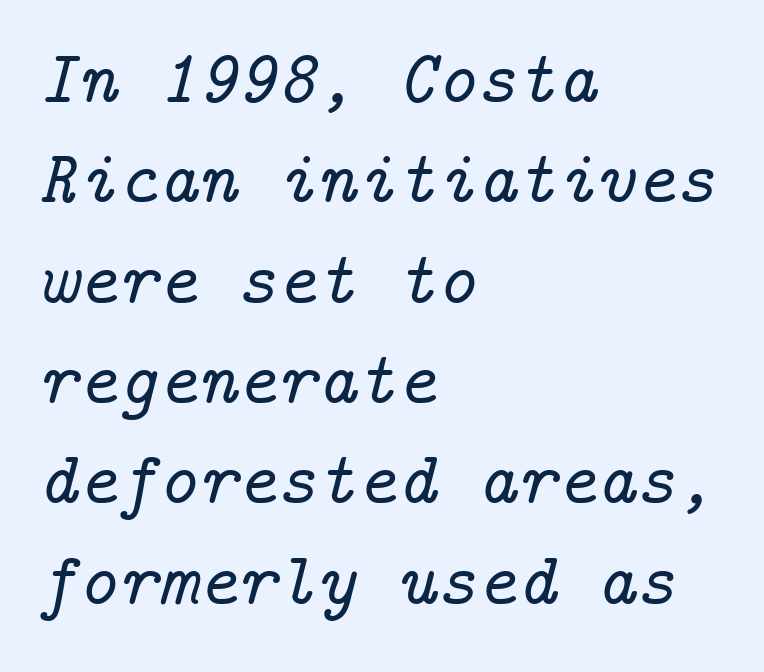
{"serif": "yes", "italic": "yes", "lean": "right", "slant_degrees": 14, "width": "normal", "stroke_contrast": "low", "x_height": "medium", "underline": "no", "align": "left", "line_spacing": "normal", "line_spacing_ratio": 1.32, "letter_spacing": "normal", "letter_spacing_em": 0.0, "glyph_px": 76}
